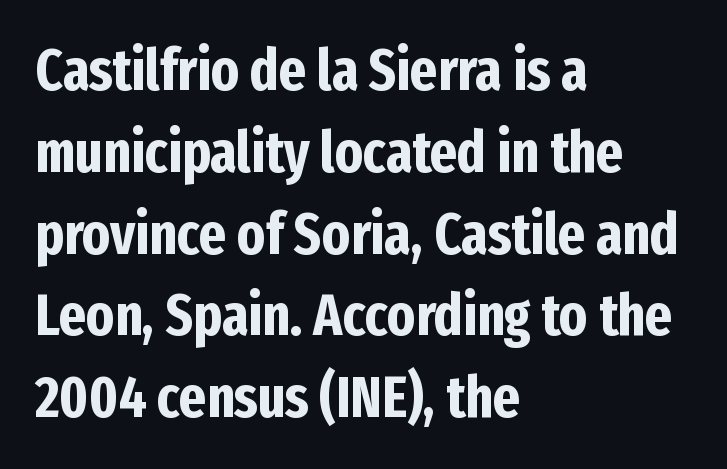
Q: Is the text bold? A: Yes.
Q: Is the text italic (slanted)? A: No, it is upright.
Q: Is the typeface a serif or a sans-serif typeface? A: Sans-serif.
Q: Is the text underlined? A: No.
Q: How is the paragraph aligned? A: Left-aligned.
Q: Is the spacing between letters normal or unusually wide? A: Normal.
Q: Is the spacing between lines tight, normal or loose? A: Normal.
Q: Width (condensed, normal, or wide)? A: Condensed.
Q: Stroke contrast? A: Low.
Q: x-height? A: Medium.
Q: Monospaced? A: No.
